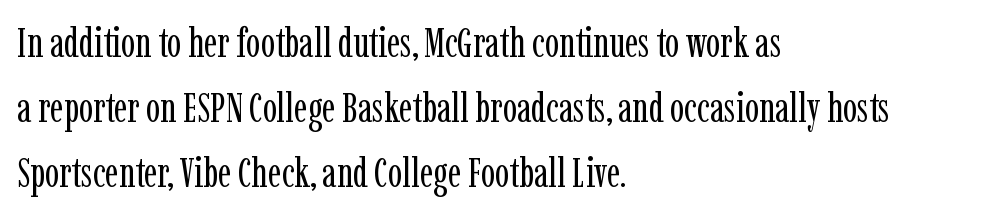
Q: Is the text bold? A: No.
Q: Is the text italic (slanted)? A: No, it is upright.
Q: Is the typeface a serif or a sans-serif typeface? A: Serif.
Q: Is the text underlined? A: No.
Q: How is the paragraph aligned? A: Left-aligned.
Q: Is the spacing between letters normal or unusually wide? A: Normal.
Q: Is the spacing between lines tight, normal or loose? A: Normal.
Q: Width (condensed, normal, or wide)? A: Condensed.
Q: Stroke contrast? A: Low.
Q: x-height? A: Medium.
Q: Monospaced? A: No.
